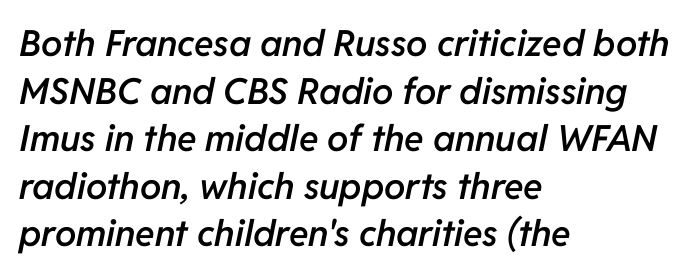
Q: Is the text bold? A: Semi-bold.
Q: Is the text italic (slanted)? A: Yes, it leans right by about 11 degrees.
Q: Is the text underlined? A: No.
Q: How is the paragraph aligned? A: Left-aligned.
Q: Is the spacing between letters normal or unusually wide? A: Normal.
Q: Is the spacing between lines tight, normal or loose? A: Normal.
Q: Width (condensed, normal, or wide)? A: Normal.
Q: Stroke contrast? A: Low.
Q: x-height? A: Medium.
Q: Monospaced? A: No.
